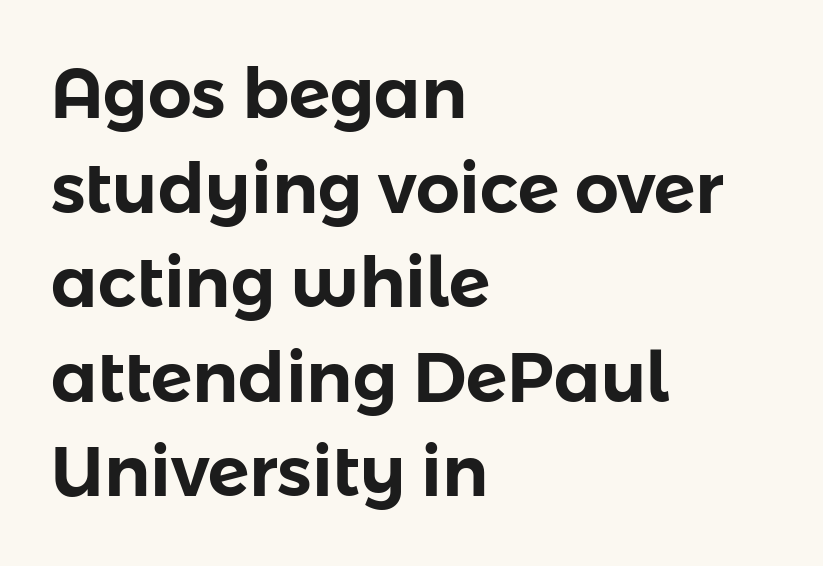
Q: Is the text italic (slanted)? A: No, it is upright.
Q: Is the typeface a serif or a sans-serif typeface? A: Sans-serif.
Q: Is the text underlined? A: No.
Q: How is the paragraph aligned? A: Left-aligned.
Q: Is the spacing between letters normal or unusually wide? A: Normal.
Q: Is the spacing between lines tight, normal or loose? A: Normal.
Q: Width (condensed, normal, or wide)? A: Normal.
Q: Stroke contrast? A: Low.
Q: x-height? A: Medium.
Q: Monospaced? A: No.
